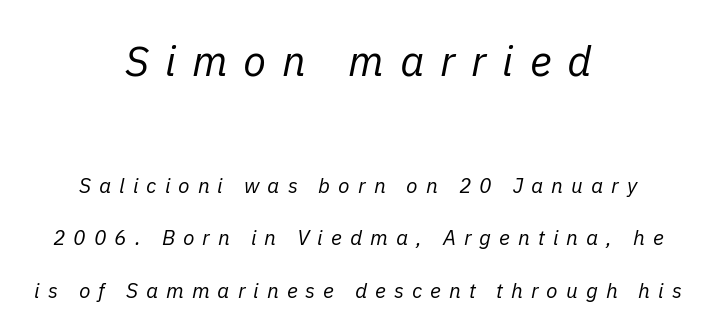
{"italic": "yes", "lean": "right", "slant_degrees": 11, "bold": "no", "weight": "regular", "width": "normal", "stroke_contrast": "low", "x_height": "medium", "monospaced": "no", "underline": "no", "align": "center", "line_spacing": "loose", "line_spacing_ratio": 2.5, "letter_spacing": "wide", "letter_spacing_em": 0.38, "larger_block": "first", "size_ratio": 2.0, "glyph_px": 42}
